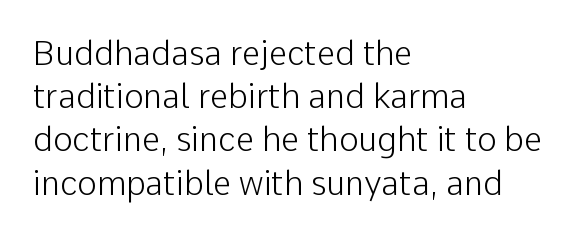
The passage shown is not bold in any degree. Spacing verdict: proportional, widths tailored to each character. Quick note: underline off. Short and long lines alike share a common starting point at left. The passage shown has conventional tracking throughout.
